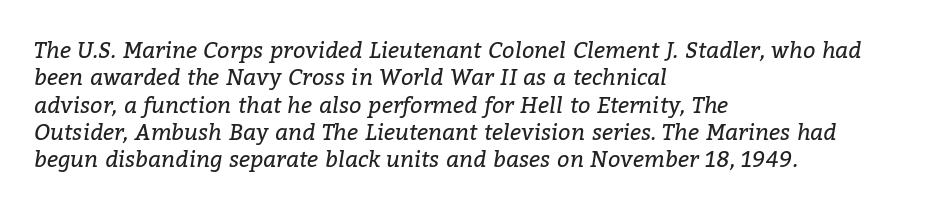
{"italic": "yes", "lean": "right", "slant_degrees": 9, "bold": "no", "underline": "no", "align": "left", "line_spacing_ratio": 1.24, "letter_spacing": "normal", "letter_spacing_em": 0.0, "glyph_px": 22}
